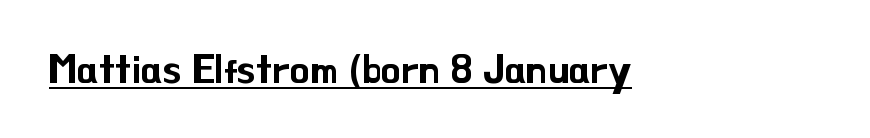
{"serif": "no", "italic": "no", "width": "normal", "stroke_contrast": "low", "x_height": "small", "monospaced": "no", "underline": "yes", "letter_spacing": "normal", "letter_spacing_em": 0.0, "glyph_px": 40}
